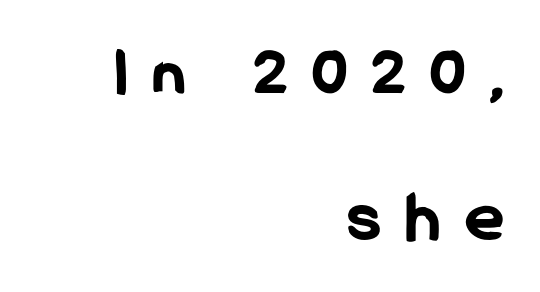
{"serif": "no", "italic": "no", "bold": "yes", "weight": "bold", "width": "condensed", "stroke_contrast": "low", "x_height": "medium", "monospaced": "no", "underline": "no", "align": "right", "line_spacing": "loose", "line_spacing_ratio": 2.05, "letter_spacing": "wide", "letter_spacing_em": 0.37, "glyph_px": 71}
